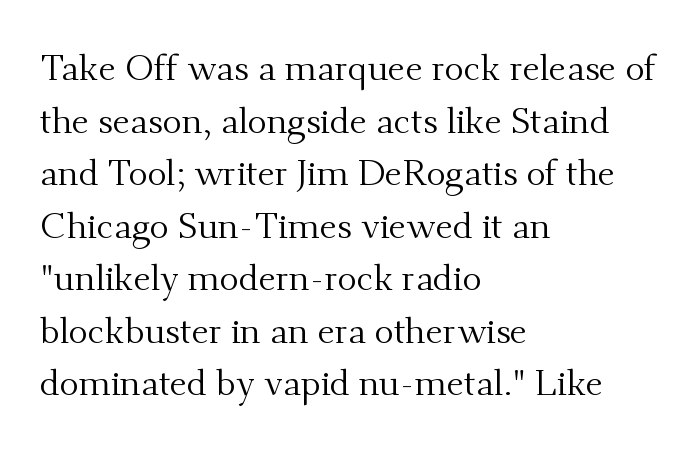
The image shows 36 px regular-weight serif type, upright; set left-aligned, normal line spacing (1.46x), normal letter spacing, not underlined; medium stroke contrast and a small x-height.
